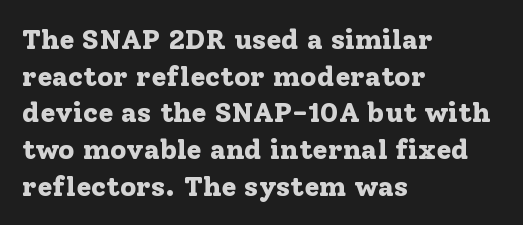
Q: Is the text bold? A: Yes.
Q: Is the text italic (slanted)? A: No, it is upright.
Q: Is the typeface a serif or a sans-serif typeface? A: Serif.
Q: Is the text underlined? A: No.
Q: How is the paragraph aligned? A: Left-aligned.
Q: Is the spacing between letters normal or unusually wide? A: Normal.
Q: Is the spacing between lines tight, normal or loose? A: Normal.
Q: Width (condensed, normal, or wide)? A: Normal.
Q: Stroke contrast? A: Low.
Q: x-height? A: Medium.
Q: Monospaced? A: No.
